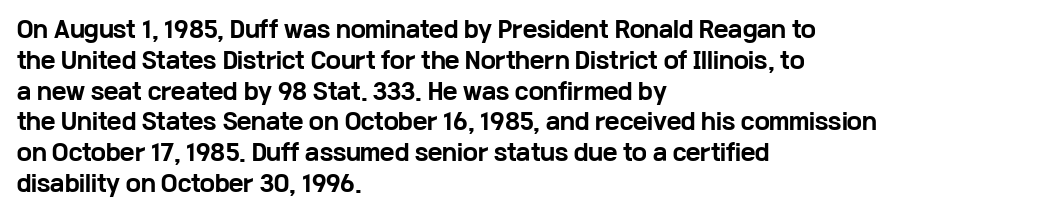
The image shows 22 px bold type, upright; set left-aligned, normal line spacing (1.4x), normal letter spacing, not underlined.
